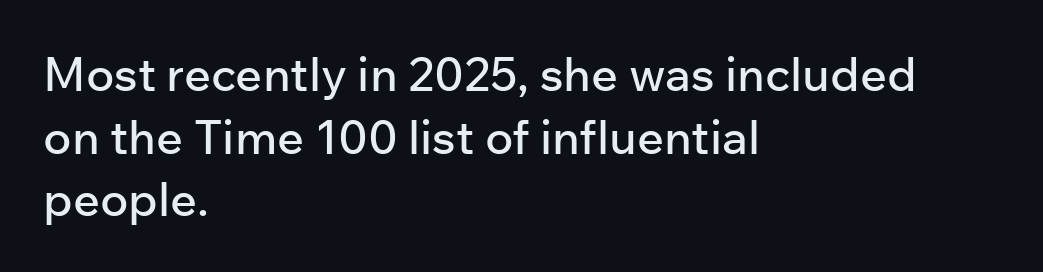
These lines are composed in type without serifs. The specimen omits any rule beneath the text block's lines. Note the varied advance widths — an 'i' is clearly narrower than an 'm'. Horizontally, the lines are justified to the leading edge only.
